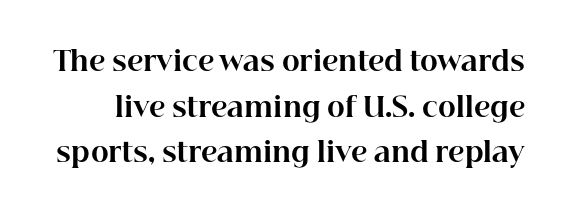
{"italic": "no", "bold": "yes", "underline": "no", "line_spacing": "normal", "line_spacing_ratio": 1.69, "letter_spacing": "normal", "letter_spacing_em": 0.0, "glyph_px": 27}
